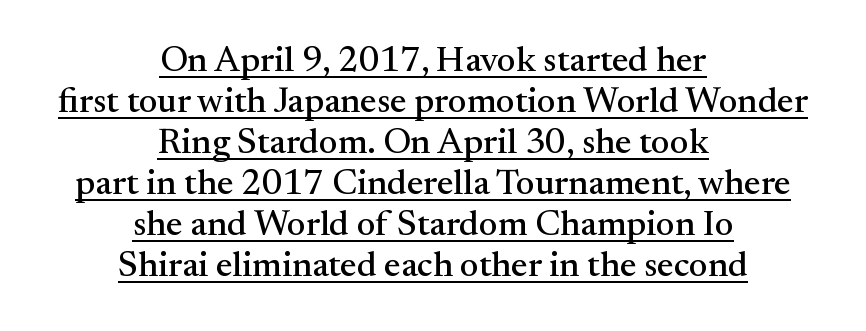
Q: Is the text italic (slanted)? A: No, it is upright.
Q: Is the typeface a serif or a sans-serif typeface? A: Serif.
Q: Is the text underlined? A: Yes.
Q: How is the paragraph aligned? A: Centered.
Q: Is the spacing between letters normal or unusually wide? A: Normal.
Q: Is the spacing between lines tight, normal or loose? A: Tight.
Q: Width (condensed, normal, or wide)? A: Normal.
Q: Stroke contrast? A: Medium.
Q: x-height? A: Small.
Q: Monospaced? A: No.
